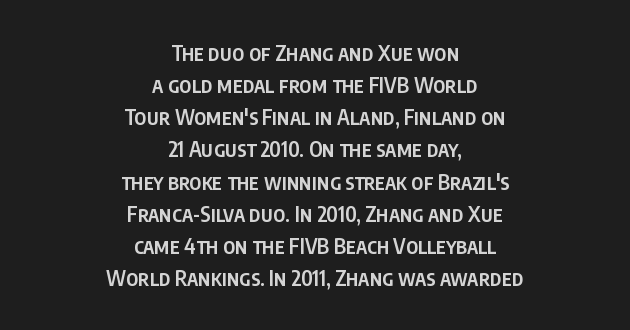
A semibold gives these letters moderate extra thickness, short of bold. Style check: upright. The lines sit at an ordinary, default distance from one another. If you folded the block vertically in half, each line would mirror itself in length. This rendering features lettering with no underline.
